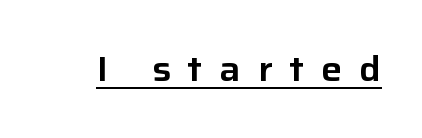
Q: Is the text italic (slanted)? A: No, it is upright.
Q: Is the typeface a serif or a sans-serif typeface? A: Sans-serif.
Q: Is the text underlined? A: Yes.
Q: Is the spacing between letters normal or unusually wide? A: Unusually wide.
Q: Width (condensed, normal, or wide)? A: Normal.
Q: Stroke contrast? A: Low.
Q: x-height? A: Medium.
Q: Monospaced? A: No.
